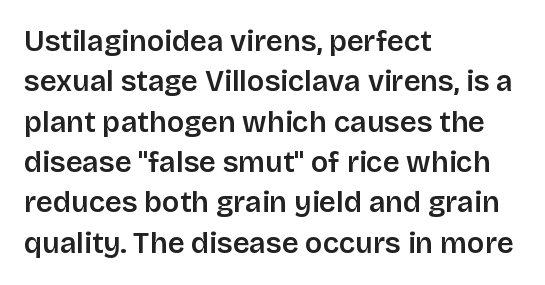
The image shows 29 px semibold sans-serif type, upright; set left-aligned, normal line spacing (1.39x), normal letter spacing, not underlined; low stroke contrast and a large x-height.
